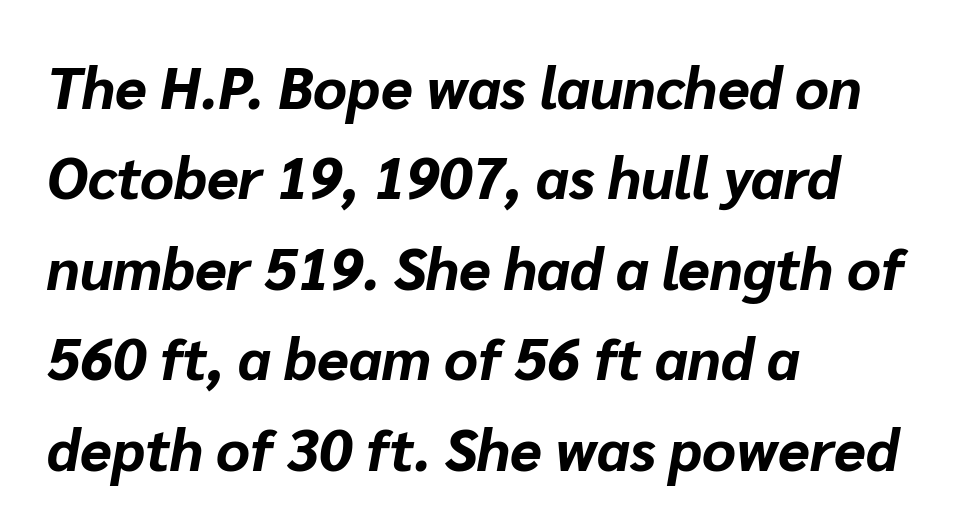
Q: Is the text bold? A: Yes.
Q: Is the text italic (slanted)? A: Yes, it leans right by about 10 degrees.
Q: Is the text underlined? A: No.
Q: How is the paragraph aligned? A: Left-aligned.
Q: Is the spacing between letters normal or unusually wide? A: Normal.
Q: Is the spacing between lines tight, normal or loose? A: Normal.
Q: Width (condensed, normal, or wide)? A: Normal.
Q: Stroke contrast? A: Low.
Q: x-height? A: Medium.
Q: Monospaced? A: No.
